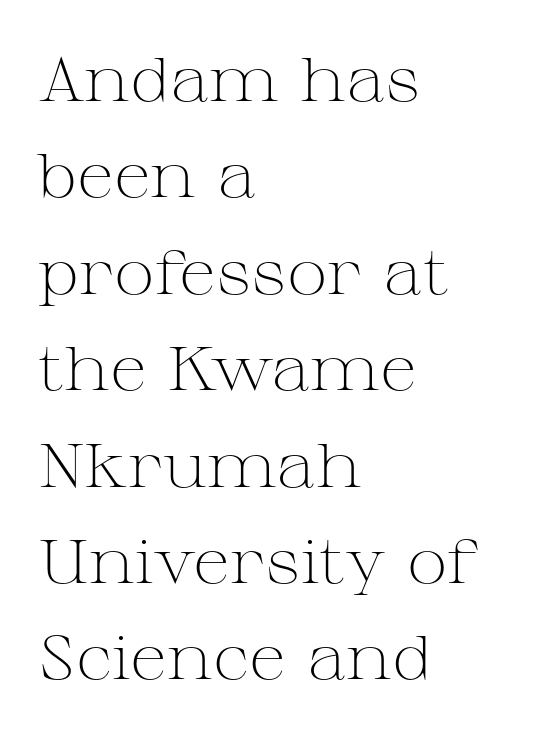
Q: Is the text bold? A: No.
Q: Is the text italic (slanted)? A: No, it is upright.
Q: Is the typeface a serif or a sans-serif typeface? A: Serif.
Q: Is the text underlined? A: No.
Q: How is the paragraph aligned? A: Left-aligned.
Q: Is the spacing between letters normal or unusually wide? A: Normal.
Q: Is the spacing between lines tight, normal or loose? A: Normal.
Q: Width (condensed, normal, or wide)? A: Wide.
Q: Stroke contrast? A: Medium.
Q: x-height? A: Medium.
Q: Monospaced? A: No.
